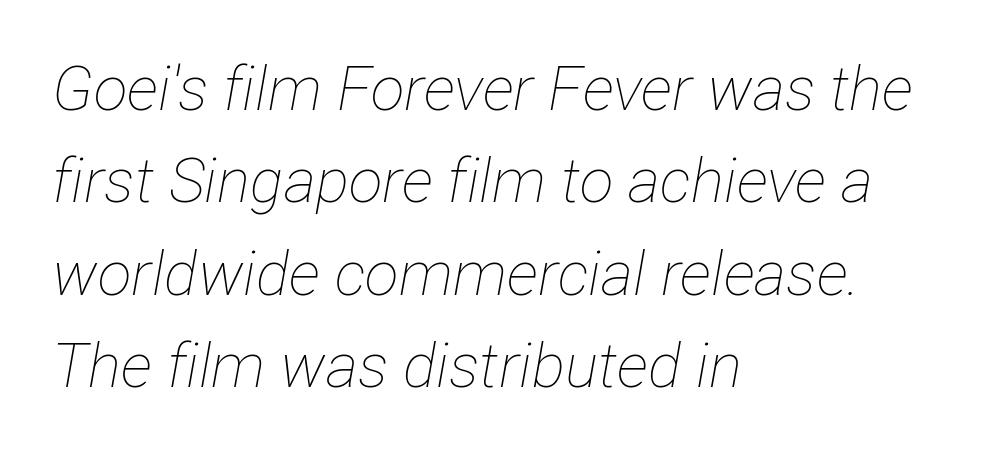
A light-to-regular cut is what we see here. The passage is arranged the way most books set body copy — flush left. Inter-character spacing is left at the font's built-in metrics. A typesetter would call this proportional, since set widths differ per character. Style check: oblique. The passage shown is not underscored anywhere.
